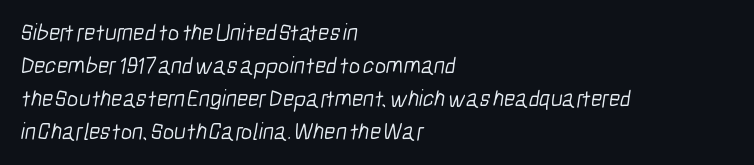
Q: Is the text bold? A: No.
Q: Is the text underlined? A: No.
Q: How is the paragraph aligned? A: Left-aligned.
Q: Is the spacing between letters normal or unusually wide? A: Normal.
Q: Is the spacing between lines tight, normal or loose? A: Normal.
